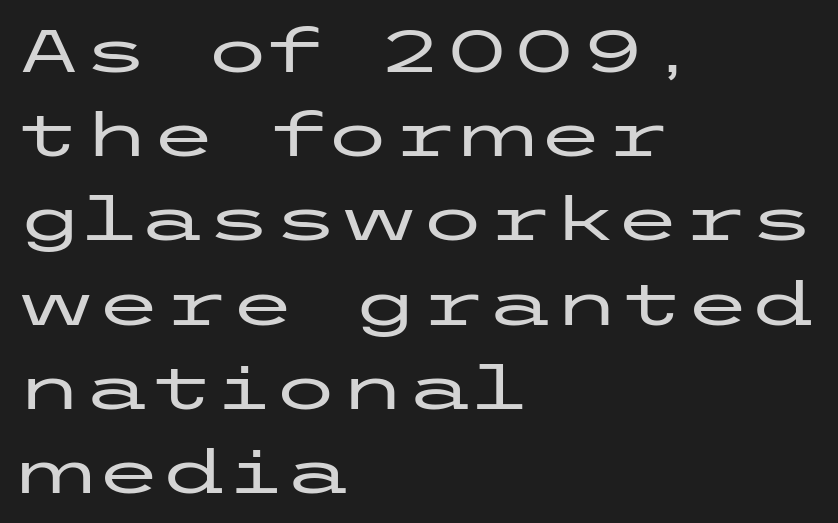
Do the letters lean? They stand straight. The rag falls on the right side of this text block. The type is set solid horizontally, with unmodified tracking. Type style note: lacks serifs. Quick note: interline space is typical.
